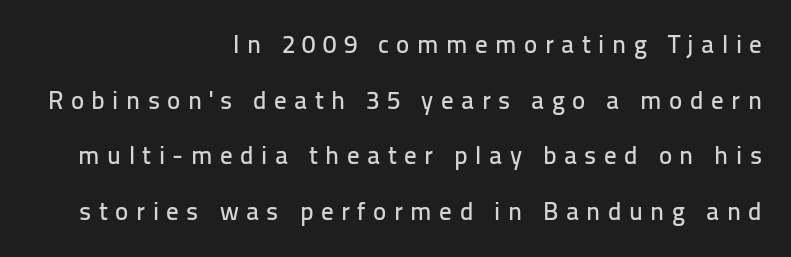
Q: Is the text italic (slanted)? A: No, it is upright.
Q: Is the text underlined? A: No.
Q: How is the paragraph aligned? A: Right-aligned.
Q: Is the spacing between letters normal or unusually wide? A: Unusually wide.
Q: Is the spacing between lines tight, normal or loose? A: Loose.
